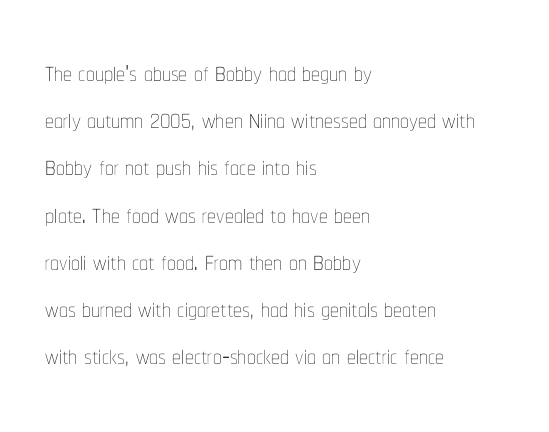
Is there any slant? The stems are plumb. The rendering keeps characters at their native spacing. No word sits above an underline. The lines sit at an ordinary, default distance from one another. Character widths vary here, with narrow letters taking less room than wide ones. Is this a heavy cut? Hardly; it is regular or lighter.
